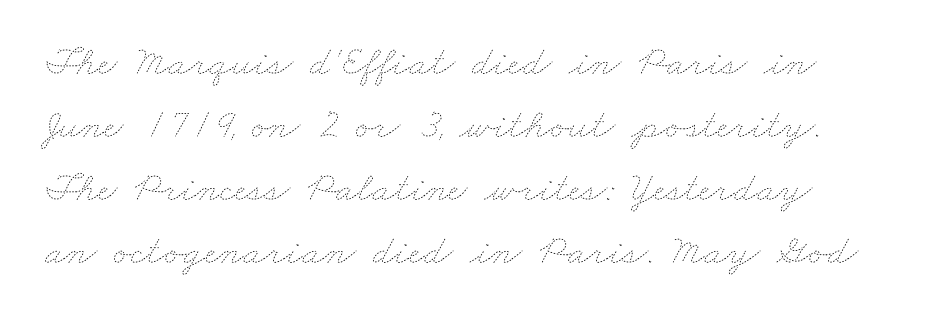
{"bold": "no", "weight": "thin", "width": "wide", "stroke_contrast": "low", "x_height": "small", "monospaced": "no", "underline": "no", "line_spacing": "normal", "line_spacing_ratio": 1.5, "letter_spacing": "normal", "letter_spacing_em": 0.0, "glyph_px": 42}
